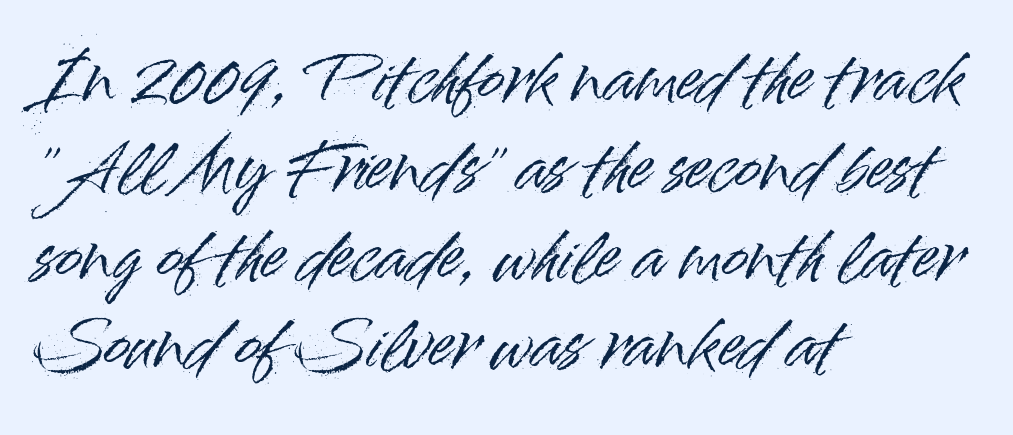
Q: Is the text italic (slanted)? A: Yes.
Q: Is the typeface a serif or a sans-serif typeface? A: Sans-serif.
Q: Is the text underlined? A: No.
Q: How is the paragraph aligned? A: Left-aligned.
Q: Is the spacing between letters normal or unusually wide? A: Normal.
Q: Is the spacing between lines tight, normal or loose? A: Normal.
Q: Width (condensed, normal, or wide)? A: Normal.
Q: Stroke contrast? A: High.
Q: x-height? A: Small.
Q: Monospaced? A: No.
